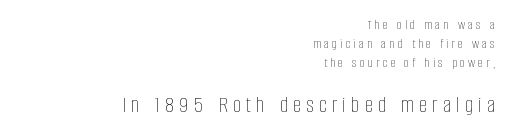
Q: Is the text bold? A: No.
Q: Is the text italic (slanted)? A: No, it is upright.
Q: Is the text underlined? A: No.
Q: How is the paragraph aligned? A: Right-aligned.
Q: Is the spacing between letters normal or unusually wide? A: Unusually wide.
Q: Is the spacing between lines tight, normal or loose? A: Normal.
Q: Which block of text is set in a larger size, the first (top) or the second (bottom)? A: The second (bottom) one.
